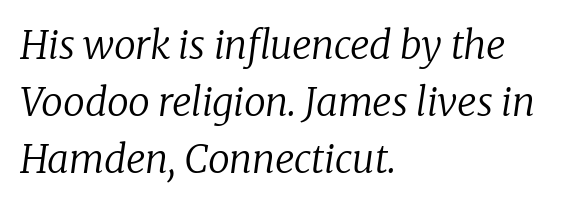
The passage shown is not bold in any degree. Spacing between characters is what you'd get straight out of the box. The paragraph has a hard left edge and a soft right edge. Notice how the stems are inclined rather than vertical — that's the hallmark of italics. Reading down the column, the eye jumps a familiar distance to each next line. Unlike a clean sans, this face finishes its strokes with serifs.
